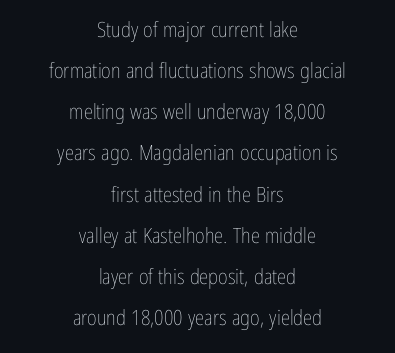
The image shows 21 px text type, upright; set centered, loose line spacing (1.96x), normal letter spacing, not underlined.
